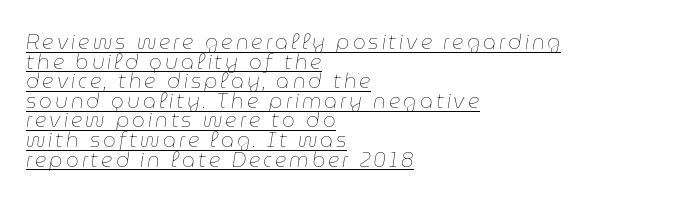
{"italic": "yes", "lean": "right", "slant_degrees": 9, "bold": "no", "underline": "yes", "align": "left", "line_spacing": "tight", "line_spacing_ratio": 0.98, "glyph_px": 20}
